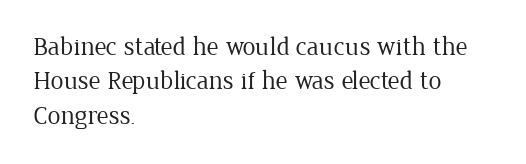
The image shows 26 px text type, upright; set left-aligned, normal line spacing (1.32x), normal letter spacing, not underlined.
